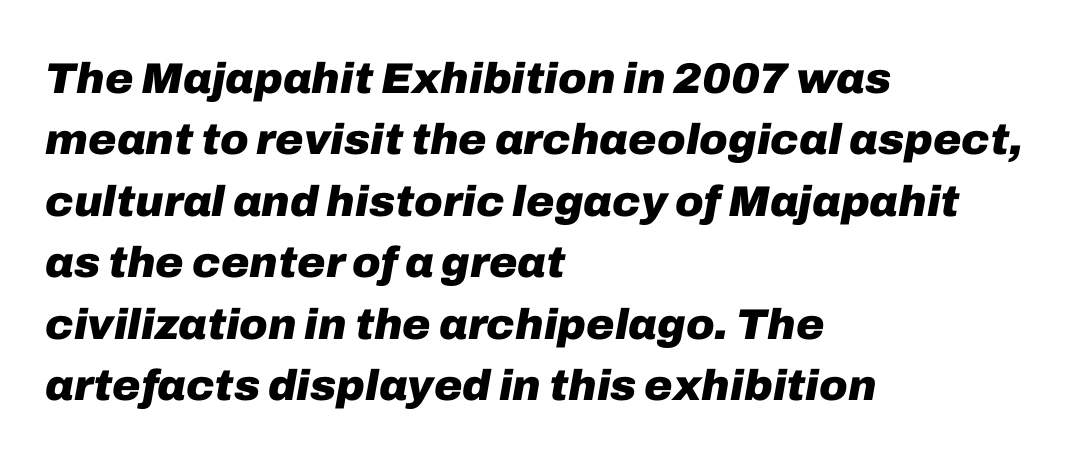
{"italic": "yes", "lean": "right", "slant_degrees": 10, "bold": "yes", "weight": "heavy", "width": "normal", "stroke_contrast": "low", "x_height": "medium", "monospaced": "no", "underline": "no", "align": "left", "line_spacing": "normal", "line_spacing_ratio": 1.43, "letter_spacing": "normal", "letter_spacing_em": 0.0, "glyph_px": 43}
